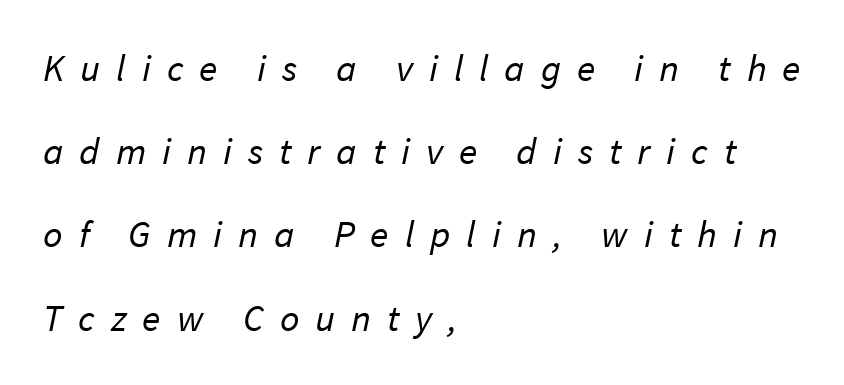
Q: Is the text bold? A: No.
Q: Is the typeface a serif or a sans-serif typeface? A: Sans-serif.
Q: Is the text underlined? A: No.
Q: How is the paragraph aligned? A: Left-aligned.
Q: Is the spacing between letters normal or unusually wide? A: Unusually wide.
Q: Is the spacing between lines tight, normal or loose? A: Loose.
Q: Width (condensed, normal, or wide)? A: Normal.
Q: Stroke contrast? A: Low.
Q: x-height? A: Medium.
Q: Monospaced? A: No.
